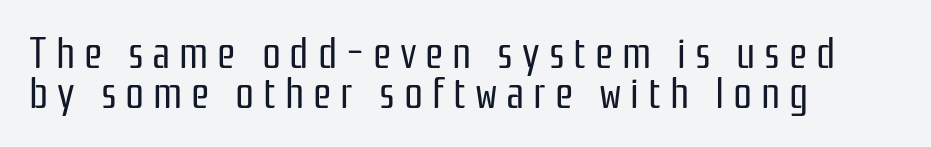
The characters are drawn with everyday or finer stroke widths. Character widths vary here, with narrow letters taking less room than wide ones. Descenders are the only things crossing below the line. Short note: letters widely spaced. The face used here is a sans, in the tradition of grotesques and geometrics.
